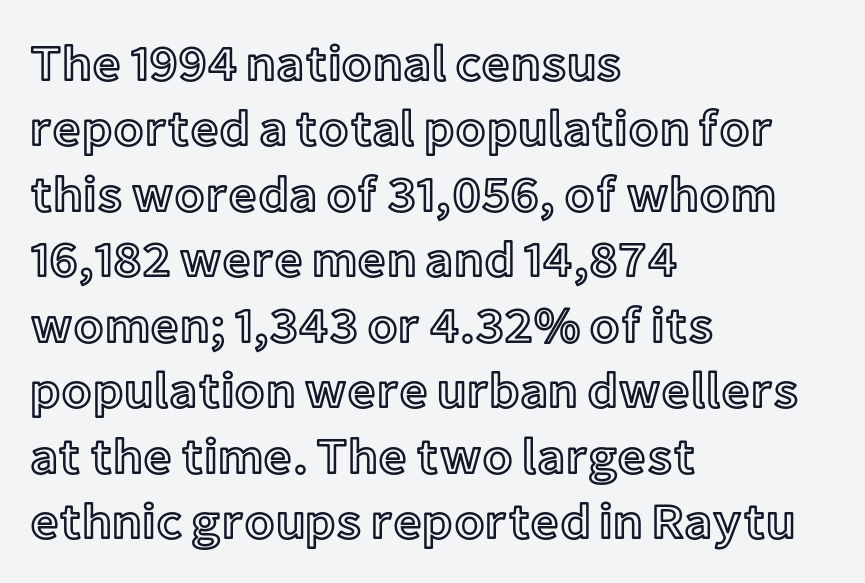
Compared with typical body copy, the letter spacing here is the same. Do the characters align in a grid? No, the font is proportional. Notice how the stems are strictly vertical — no italics here. Descenders are the only things crossing below the line. Regular leading.
